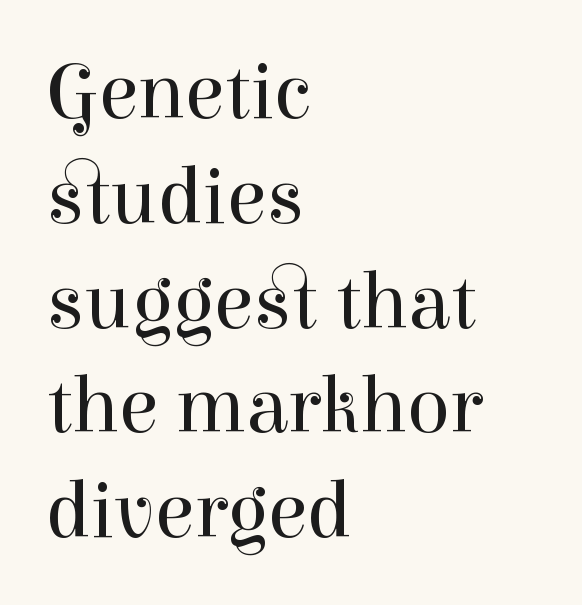
The image shows 80 px regular-weight serif type, upright; set left-aligned, normal line spacing (1.31x), normal letter spacing, not underlined; high stroke contrast and a medium x-height.
